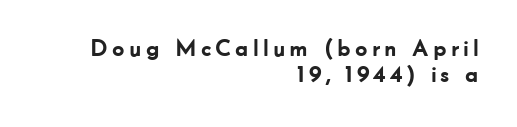
{"italic": "no", "bold": "yes", "underline": "no", "align": "right", "line_spacing": "tight", "line_spacing_ratio": 1.09, "glyph_px": 24}
